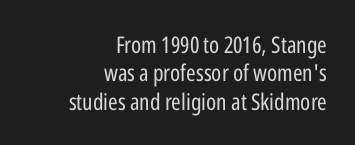
The image shows 23 px text type, upright; set right-aligned, line spacing 1.23x, normal letter spacing, not underlined.
